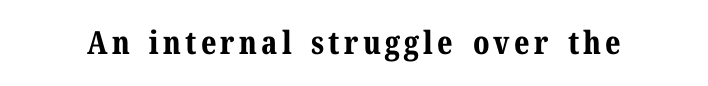
{"serif": "yes", "italic": "no", "bold": "yes", "weight": "bold", "width": "normal", "stroke_contrast": "medium", "x_height": "medium", "monospaced": "no", "underline": "no", "glyph_px": 32}
